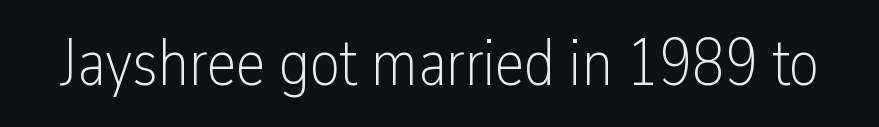
{"serif": "no", "italic": "no", "bold": "no", "weight": "light", "width": "condensed", "stroke_contrast": "low", "x_height": "medium", "monospaced": "no", "underline": "no", "letter_spacing": "normal", "letter_spacing_em": 0.0, "glyph_px": 66}
